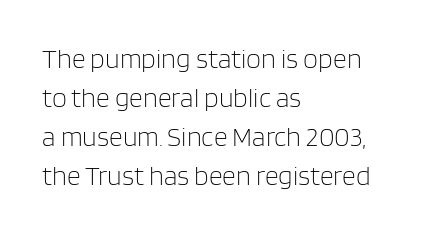
Default kerning and tracking; the words read as compact shapes. No heavy texture on the line: the type isn't bold. A roman cut, with each character standing at attention. Notice how the passage keeps a crisp vertical edge on the left only. Bare-footed words on every line.
